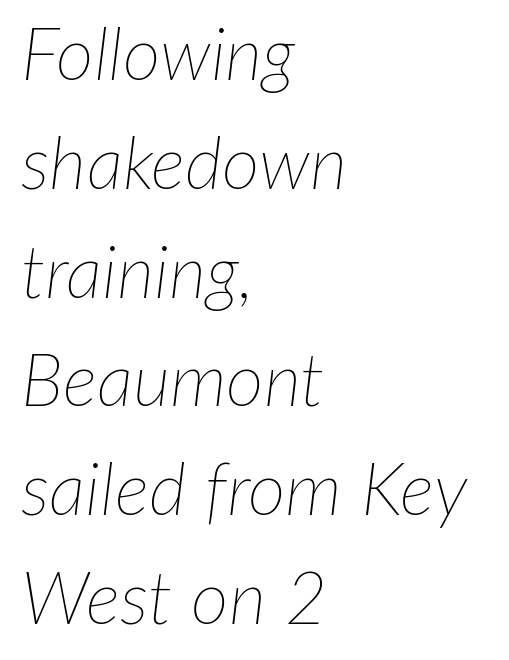
Clear beneath every line of the passage. Is this a fixed-width face? No — the glyphs have proportional, varying widths. The letters look calm and open, with moderate or lighter stems. The passage shown leans; its letterforms are oblique. Compared with a centered layout, this one pins lines to the left instead.
